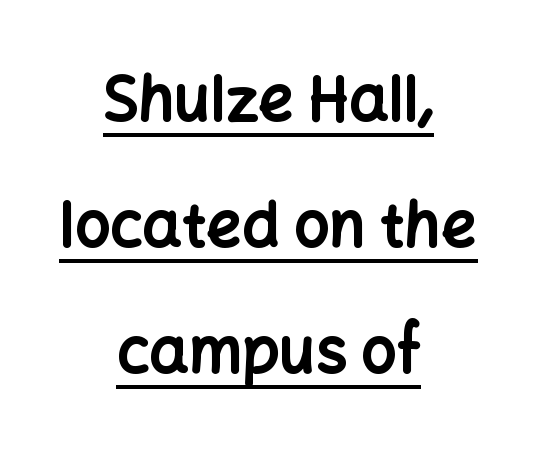
Q: Is the text bold? A: Yes.
Q: Is the text italic (slanted)? A: No, it is upright.
Q: Is the typeface a serif or a sans-serif typeface? A: Sans-serif.
Q: Is the text underlined? A: Yes.
Q: How is the paragraph aligned? A: Centered.
Q: Is the spacing between letters normal or unusually wide? A: Normal.
Q: Is the spacing between lines tight, normal or loose? A: Loose.
Q: Width (condensed, normal, or wide)? A: Normal.
Q: Stroke contrast? A: Low.
Q: x-height? A: Medium.
Q: Monospaced? A: No.
